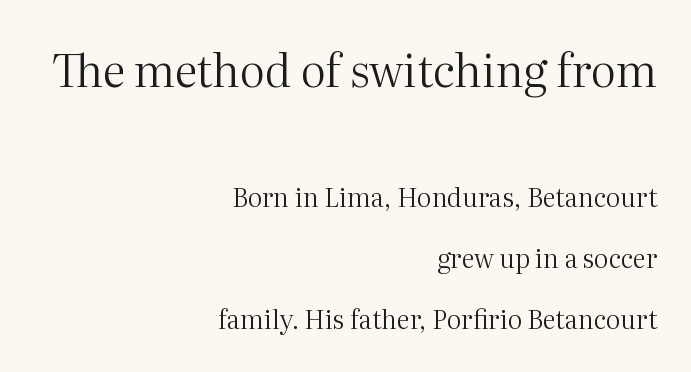
Q: Is the text bold? A: No.
Q: Is the text italic (slanted)? A: No, it is upright.
Q: Is the typeface a serif or a sans-serif typeface? A: Serif.
Q: Is the text underlined? A: No.
Q: How is the paragraph aligned? A: Right-aligned.
Q: Is the spacing between letters normal or unusually wide? A: Normal.
Q: Is the spacing between lines tight, normal or loose? A: Loose.
Q: Which block of text is set in a larger size, the first (top) or the second (bottom)? A: The first (top) one.
Q: Width (condensed, normal, or wide)? A: Normal.
Q: Stroke contrast? A: Medium.
Q: x-height? A: Medium.
Q: Monospaced? A: No.
